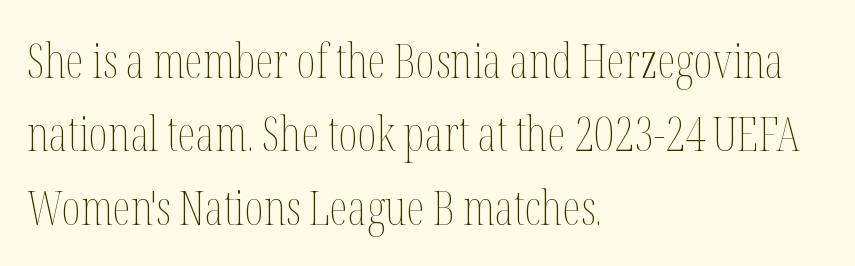
Q: Is the text bold? A: No.
Q: Is the text italic (slanted)? A: No, it is upright.
Q: Is the text underlined? A: No.
Q: How is the paragraph aligned? A: Left-aligned.
Q: Is the spacing between letters normal or unusually wide? A: Normal.
Q: Is the spacing between lines tight, normal or loose? A: Normal.
Q: Width (condensed, normal, or wide)? A: Condensed.
Q: Stroke contrast? A: Medium.
Q: x-height? A: Medium.
Q: Monospaced? A: No.
